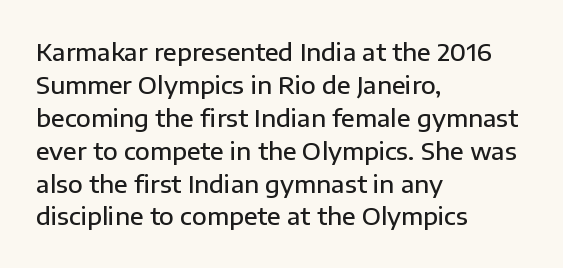
Q: Is the text bold? A: Semi-bold.
Q: Is the text italic (slanted)? A: No, it is upright.
Q: Is the text underlined? A: No.
Q: How is the paragraph aligned? A: Left-aligned.
Q: Is the spacing between letters normal or unusually wide? A: Normal.
Q: Is the spacing between lines tight, normal or loose? A: Normal.
